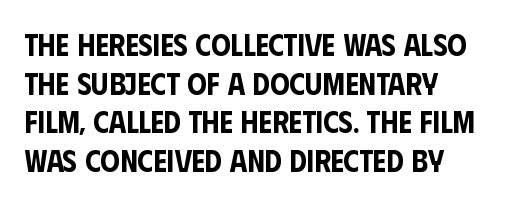
The image shows 31 px condensed sans-serif type, upright; set left-aligned, normal line spacing (1.25x), normal letter spacing, not underlined; low stroke contrast and a large x-height.
